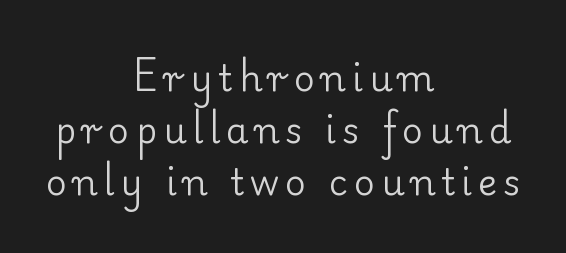
The image shows 36 px regular-weight serif type, upright; set centered, normal line spacing (1.44x), not underlined; low stroke contrast and a small x-height.
